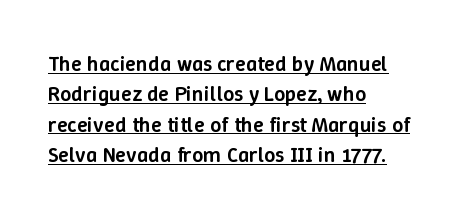
Q: Is the text bold? A: Semi-bold.
Q: Is the text italic (slanted)? A: No, it is upright.
Q: Is the text underlined? A: Yes.
Q: How is the paragraph aligned? A: Left-aligned.
Q: Is the spacing between letters normal or unusually wide? A: Normal.
Q: Is the spacing between lines tight, normal or loose? A: Normal.
